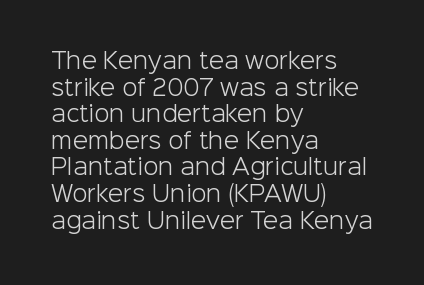
Q: Is the text bold? A: No.
Q: Is the text italic (slanted)? A: No, it is upright.
Q: Is the text underlined? A: No.
Q: How is the paragraph aligned? A: Left-aligned.
Q: Is the spacing between letters normal or unusually wide? A: Normal.
